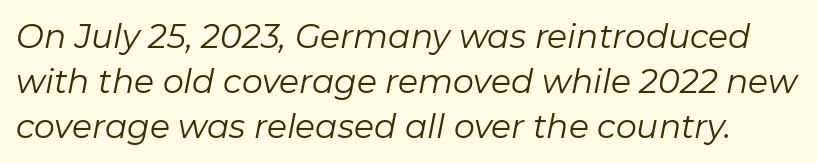
Q: Is the text bold? A: No.
Q: Is the text italic (slanted)? A: Yes, it leans right by about 11 degrees.
Q: Is the text underlined? A: No.
Q: Is the spacing between letters normal or unusually wide? A: Normal.
Q: Is the spacing between lines tight, normal or loose? A: Normal.
Q: Width (condensed, normal, or wide)? A: Normal.
Q: Stroke contrast? A: Low.
Q: x-height? A: Medium.
Q: Monospaced? A: No.
